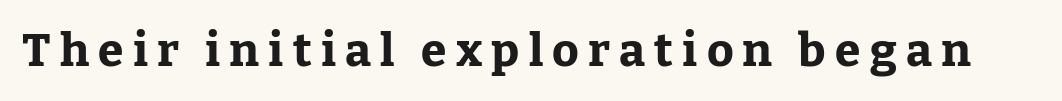
Q: Is the text bold? A: Yes.
Q: Is the text italic (slanted)? A: No, it is upright.
Q: Is the typeface a serif or a sans-serif typeface? A: Serif.
Q: Is the text underlined? A: No.
Q: Is the spacing between letters normal or unusually wide? A: Unusually wide.
Q: Width (condensed, normal, or wide)? A: Normal.
Q: Stroke contrast? A: Low.
Q: x-height? A: Medium.
Q: Monospaced? A: No.
